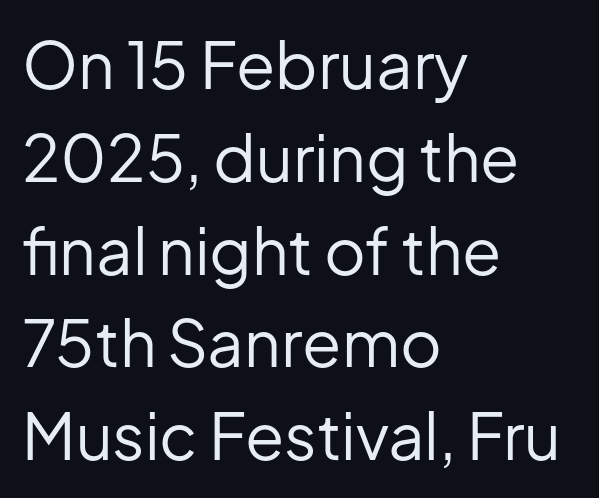
What's the leading like? Ordinary, nothing unusual. Ascenders rise straight up at ninety degrees. Spacing verdict: proportional, widths tailored to each character. The lines are quadded left. Beneath every word, the page is bare. No extra tracking has been applied to these lines.
